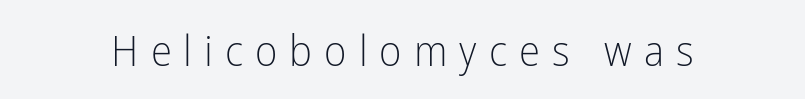
The image shows 43 px light, condensed sans-serif type, upright; set unusually wide letter spacing (+0.28 em), not underlined; low stroke contrast and a medium x-height.
